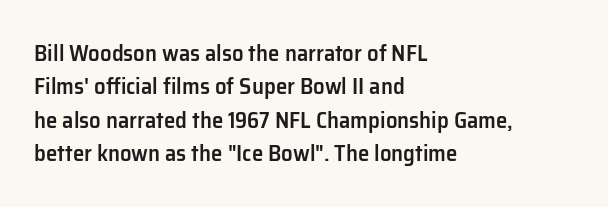
{"italic": "no", "bold": "semi", "underline": "no", "align": "left", "line_spacing": "normal", "line_spacing_ratio": 1.45, "letter_spacing": "normal", "letter_spacing_em": 0.0, "glyph_px": 23}
